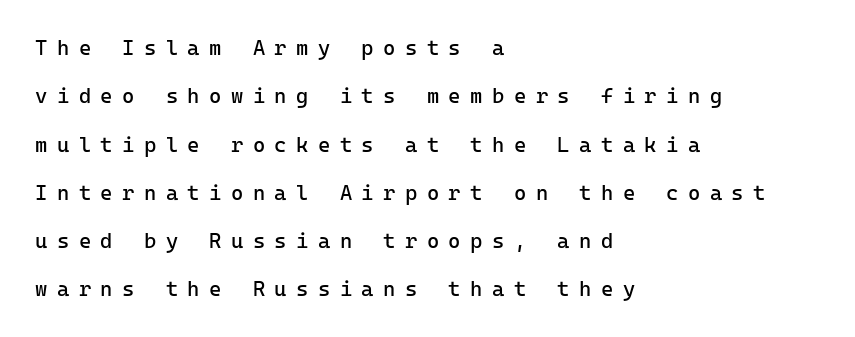
{"italic": "no", "bold": "no", "underline": "no", "align": "left", "line_spacing": "loose", "line_spacing_ratio": 2.3, "letter_spacing": "wide", "letter_spacing_em": 0.45, "glyph_px": 21}
